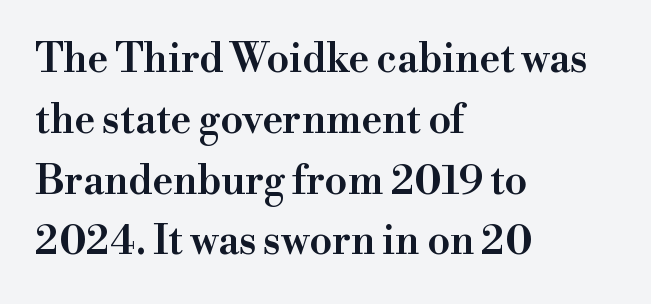
{"serif": "yes", "italic": "no", "bold": "semi", "weight": "semibold", "width": "normal", "stroke_contrast": "high", "x_height": "small", "monospaced": "no", "underline": "no", "align": "left", "line_spacing": "normal", "line_spacing_ratio": 1.52, "letter_spacing": "normal", "letter_spacing_em": 0.0, "glyph_px": 40}
